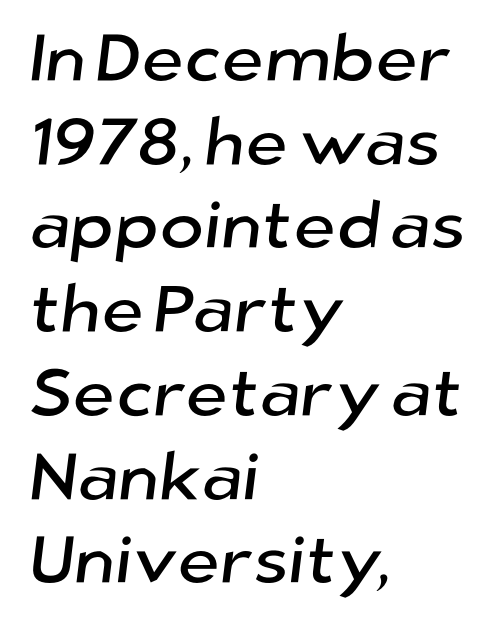
{"serif": "no", "width": "normal", "stroke_contrast": "low", "x_height": "medium", "monospaced": "no", "underline": "no", "align": "left", "line_spacing": "normal", "line_spacing_ratio": 1.25, "letter_spacing": "normal", "letter_spacing_em": 0.0, "glyph_px": 67}
